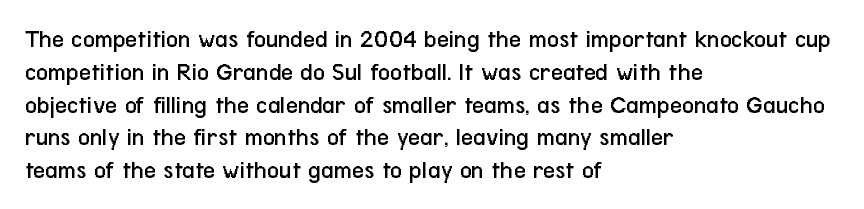
Q: Is the text bold? A: No.
Q: Is the text italic (slanted)? A: No, it is upright.
Q: Is the text underlined? A: No.
Q: How is the paragraph aligned? A: Left-aligned.
Q: Is the spacing between letters normal or unusually wide? A: Normal.
Q: Is the spacing between lines tight, normal or loose? A: Normal.
